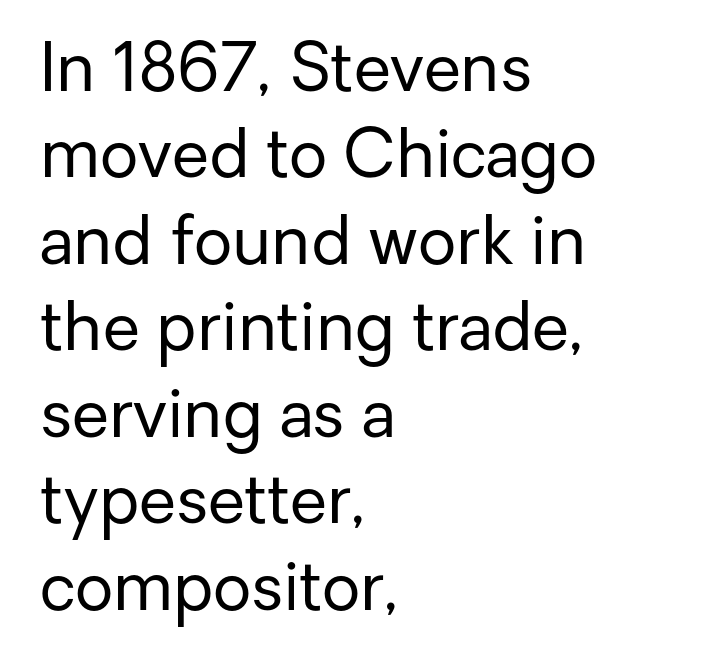
{"serif": "no", "italic": "no", "bold": "no", "weight": "regular", "width": "normal", "stroke_contrast": "low", "x_height": "medium", "monospaced": "no", "underline": "no", "align": "left", "line_spacing": "normal", "line_spacing_ratio": 1.29, "letter_spacing": "normal", "letter_spacing_em": 0.0, "glyph_px": 67}
